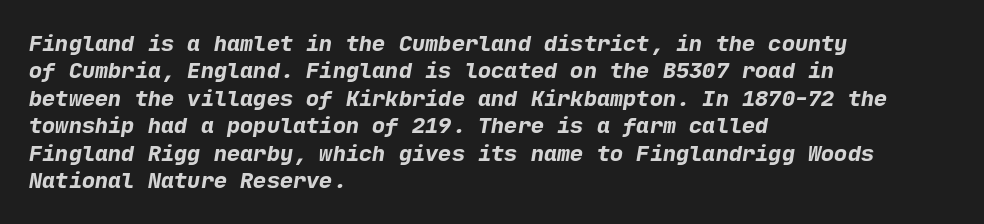
{"bold": "yes", "underline": "no", "align": "left", "line_spacing": "normal", "line_spacing_ratio": 1.25, "letter_spacing": "normal", "letter_spacing_em": 0.0, "glyph_px": 22}
